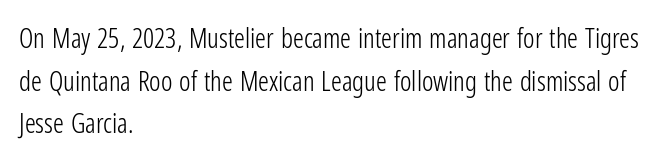
Q: Is the text bold? A: No.
Q: Is the text italic (slanted)? A: No, it is upright.
Q: Is the text underlined? A: No.
Q: How is the paragraph aligned? A: Left-aligned.
Q: Is the spacing between letters normal or unusually wide? A: Normal.
Q: Is the spacing between lines tight, normal or loose? A: Normal.
